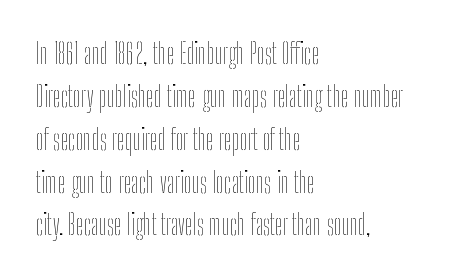
Notice how descenders clear the ascenders below comfortably — that's standard leading. The setting favours the left margin, as ordinary paragraphs usually do. A typesetter would call this zero additional tracking. The face looks like a standard text weight, possibly lighter.
